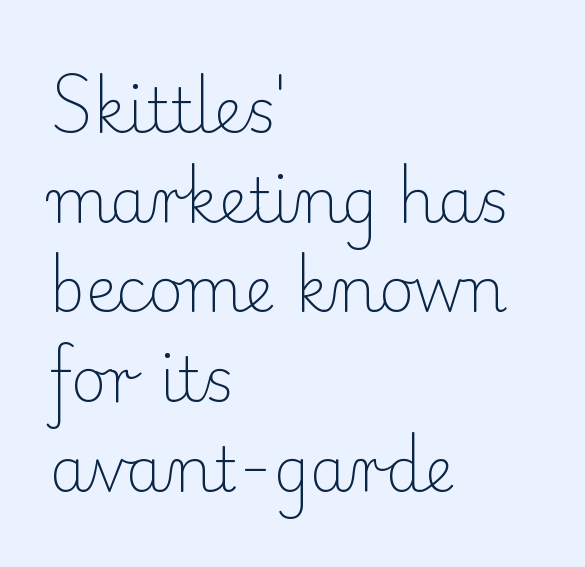
{"serif": "yes", "italic": "no", "bold": "no", "weight": "light", "width": "normal", "stroke_contrast": "low", "x_height": "small", "monospaced": "no", "underline": "no", "align": "left", "line_spacing": "normal", "line_spacing_ratio": 1.47, "letter_spacing": "normal", "letter_spacing_em": 0.0, "glyph_px": 61}
